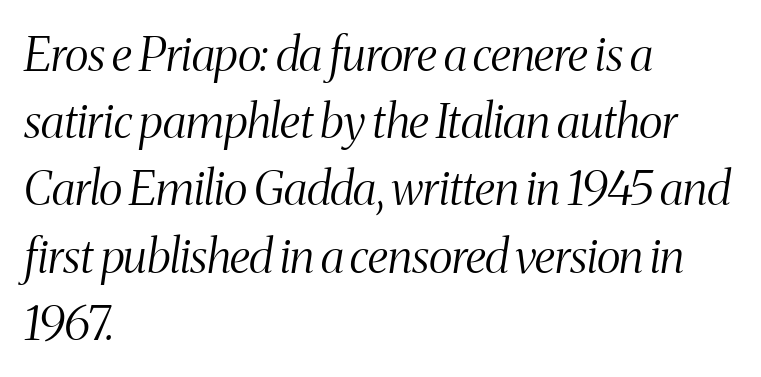
Q: Is the text bold? A: No.
Q: Is the text italic (slanted)? A: Yes, it leans right by about 8 degrees.
Q: Is the typeface a serif or a sans-serif typeface? A: Serif.
Q: Is the text underlined? A: No.
Q: How is the paragraph aligned? A: Left-aligned.
Q: Is the spacing between letters normal or unusually wide? A: Normal.
Q: Is the spacing between lines tight, normal or loose? A: Normal.
Q: Width (condensed, normal, or wide)? A: Condensed.
Q: Stroke contrast? A: Medium.
Q: x-height? A: Medium.
Q: Monospaced? A: No.
